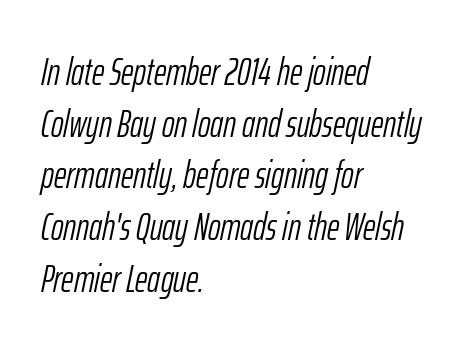
Q: Is the text bold? A: No.
Q: Is the text italic (slanted)? A: Yes, it leans right by about 12 degrees.
Q: Is the text underlined? A: No.
Q: How is the paragraph aligned? A: Left-aligned.
Q: Is the spacing between letters normal or unusually wide? A: Normal.
Q: Is the spacing between lines tight, normal or loose? A: Normal.
Q: Width (condensed, normal, or wide)? A: Condensed.
Q: Stroke contrast? A: Low.
Q: x-height? A: Medium.
Q: Monospaced? A: No.
